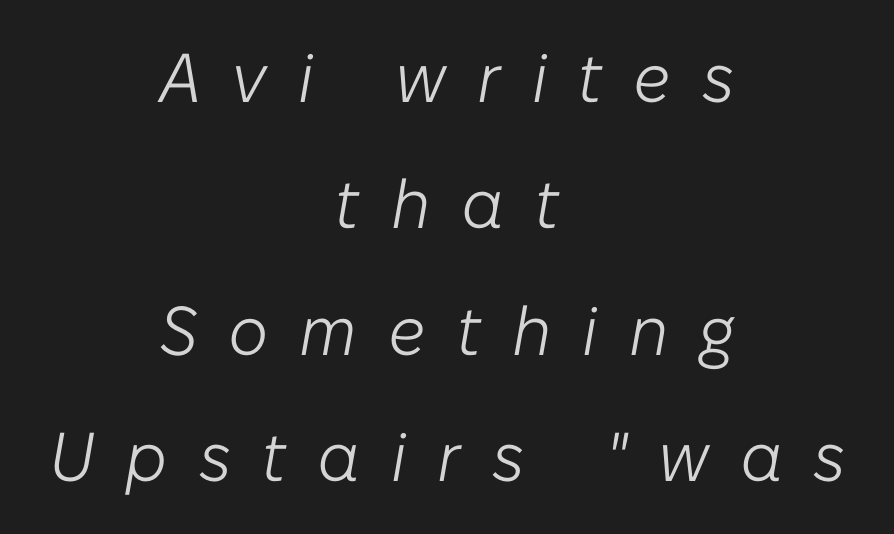
The image shows 69 px light type, italic (leaning right); set centered, line spacing 1.83x, unusually wide letter spacing (+0.45 em), not underlined; low stroke contrast and a medium x-height.
